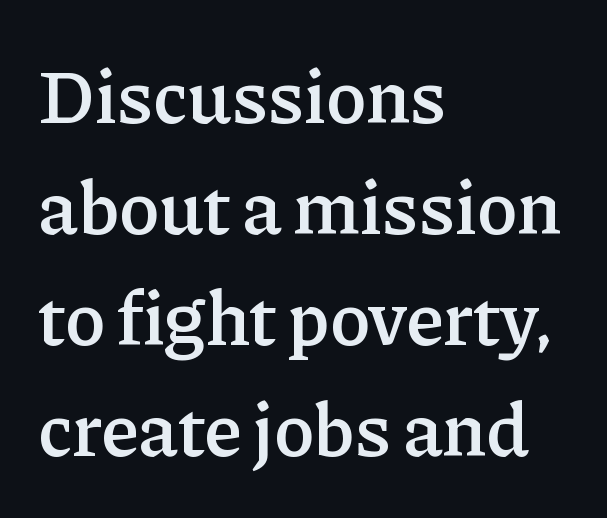
{"serif": "yes", "italic": "no", "bold": "semi", "weight": "semibold", "width": "normal", "stroke_contrast": "low", "x_height": "medium", "monospaced": "no", "underline": "no", "align": "left", "line_spacing": "normal", "line_spacing_ratio": 1.46, "letter_spacing": "normal", "letter_spacing_em": 0.0, "glyph_px": 76}
